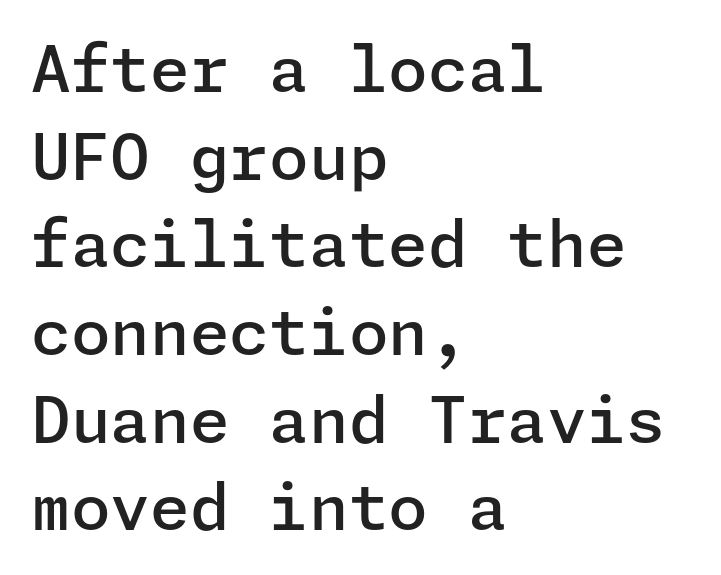
The image shows 64 px semibold sans-serif type, upright; set left-aligned, normal line spacing (1.37x), normal letter spacing, not underlined; low stroke contrast and a medium x-height.
